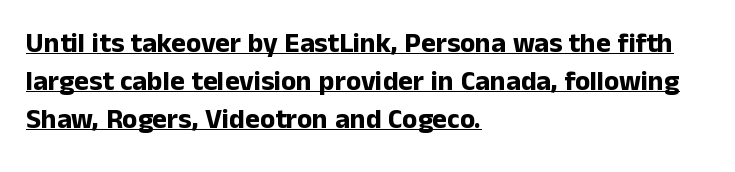
{"serif": "no", "italic": "no", "bold": "yes", "weight": "bold", "width": "normal", "stroke_contrast": "low", "x_height": "medium", "monospaced": "no", "underline": "yes", "align": "left", "line_spacing": "normal", "line_spacing_ratio": 1.36, "letter_spacing": "normal", "letter_spacing_em": 0.0, "glyph_px": 28}
